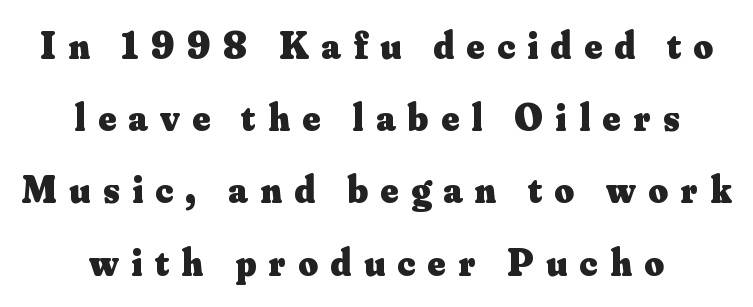
This is the regular roman posture of the typeface. Rows of type keep a wide berth in the vertical direction. Note the varied advance widths — an 'i' is clearly narrower than an 'm'. The tracking reads as deliberately expanded to a designer's eye. Plenty of ink on the page — the face is bold.
